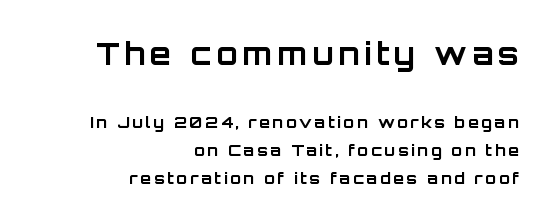
The image shows 31 px bold sans-serif type, upright; set right-aligned, line spacing 1.73x, not underlined; the first (top) block is 1.94x larger; low stroke contrast and a large x-height.
